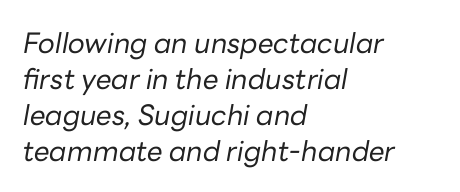
{"italic": "yes", "lean": "right", "slant_degrees": 10, "bold": "no", "weight": "regular", "width": "normal", "stroke_contrast": "low", "x_height": "medium", "monospaced": "no", "underline": "no", "align": "left", "line_spacing": "normal", "line_spacing_ratio": 1.28, "letter_spacing": "normal", "letter_spacing_em": 0.0, "glyph_px": 28}
